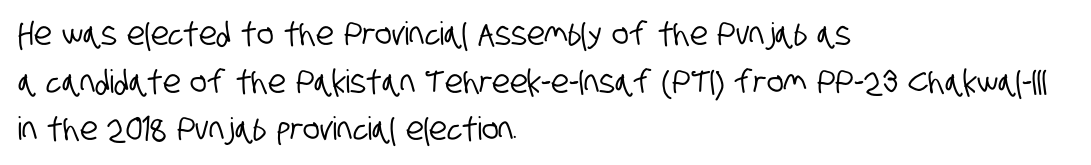
This sample has the flowing, uneven cadence of proportional lettering. Font category for this specimen: sans-serif. Rule under the text: the space is simply empty. Each line starts at the same left margin while the right side varies. Leading matches the norm, producing a regular column.
